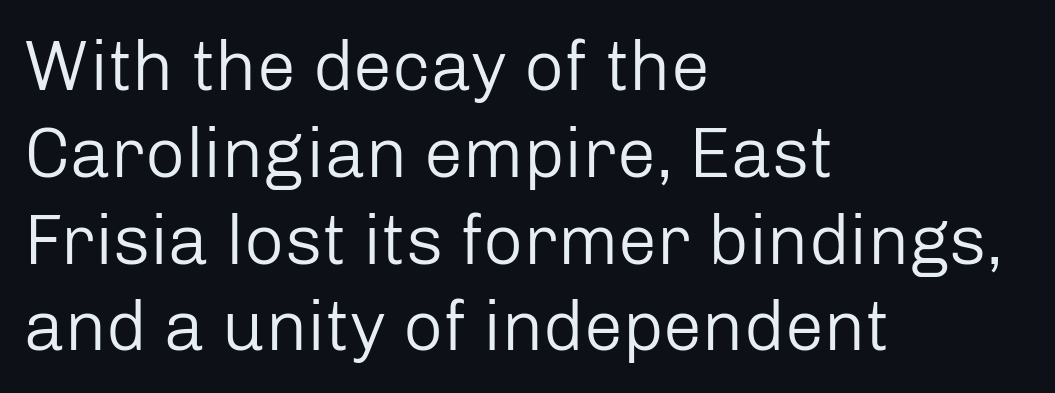
{"serif": "no", "italic": "no", "bold": "no", "weight": "regular", "width": "normal", "stroke_contrast": "low", "x_height": "medium", "monospaced": "no", "underline": "no", "align": "left", "line_spacing_ratio": 1.24, "letter_spacing": "normal", "letter_spacing_em": 0.0, "glyph_px": 70}
